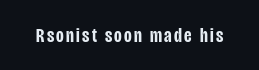
The image shows 21 px text type, upright; set not underlined.
